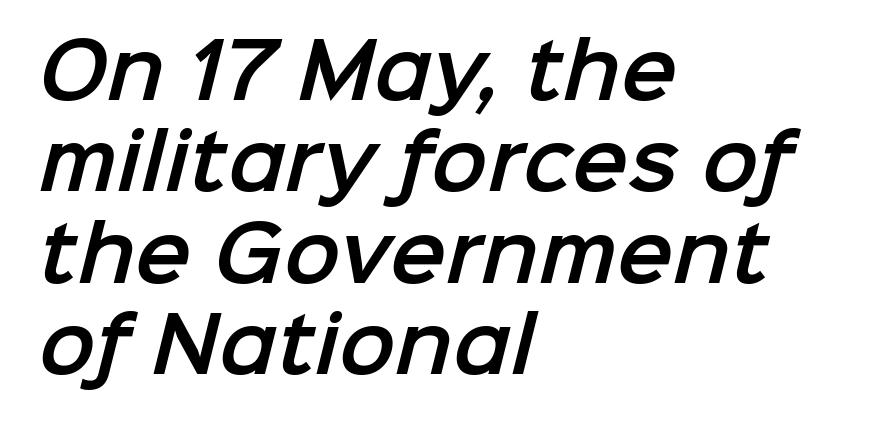
Q: Is the typeface a serif or a sans-serif typeface? A: Sans-serif.
Q: Is the text underlined? A: No.
Q: How is the paragraph aligned? A: Left-aligned.
Q: Is the spacing between letters normal or unusually wide? A: Normal.
Q: Width (condensed, normal, or wide)? A: Normal.
Q: Stroke contrast? A: Low.
Q: x-height? A: Medium.
Q: Monospaced? A: No.
